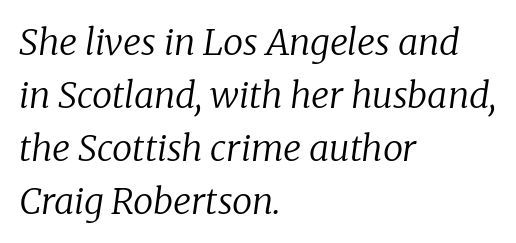
The image shows 36 px regular-weight serif type, italic (leaning right); set left-aligned, normal line spacing (1.47x), normal letter spacing, not underlined; low stroke contrast and a medium x-height.
